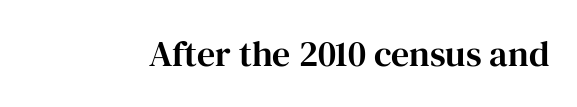
Q: Is the text italic (slanted)? A: No, it is upright.
Q: Is the typeface a serif or a sans-serif typeface? A: Serif.
Q: Is the text underlined? A: No.
Q: Is the spacing between letters normal or unusually wide? A: Normal.
Q: Width (condensed, normal, or wide)? A: Normal.
Q: Stroke contrast? A: High.
Q: x-height? A: Medium.
Q: Monospaced? A: No.
